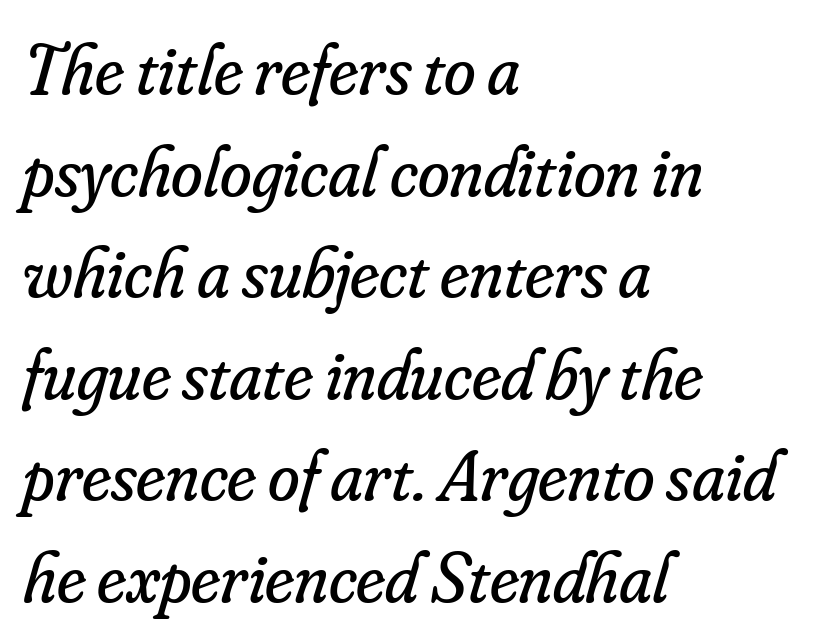
The text carries the slant typical of an italic or oblique font. Every row of glyphs begins at an identical x-position on the left. Yep, those are serifs on the letters. Standard letterfit; no display-style spreading of the glyphs. The passage shown is typed in a proportional face where columns would drift.
